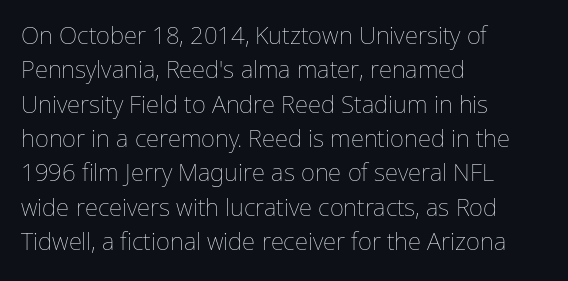
Vertical stems look standard width or narrower in stroke. Default kerning and tracking; the words read as compact shapes. These lines are set flush left with a ragged right edge. The baseline area is clear.
